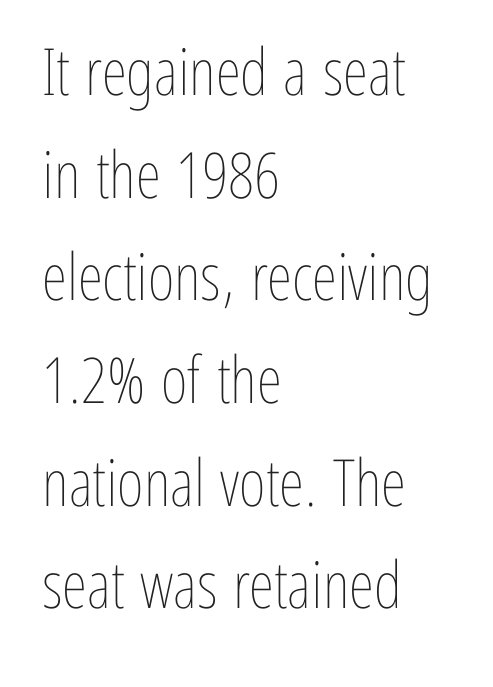
All the whitespace from short lines collects on the right. In terms of letterspacing, this is plain default setting. Vertically, the passage feels balanced, rows spaced as you'd expect. The glyphs are unaccompanied by any horizontal stroke below them. Quick note: not italic, upright. Think standard paragraph weight, or any step lighter than that.
